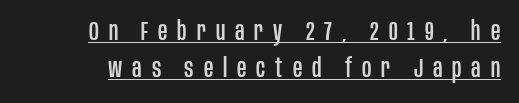
{"italic": "no", "underline": "yes", "line_spacing": "normal", "line_spacing_ratio": 1.41, "letter_spacing": "wide", "letter_spacing_em": 0.38, "glyph_px": 26}
